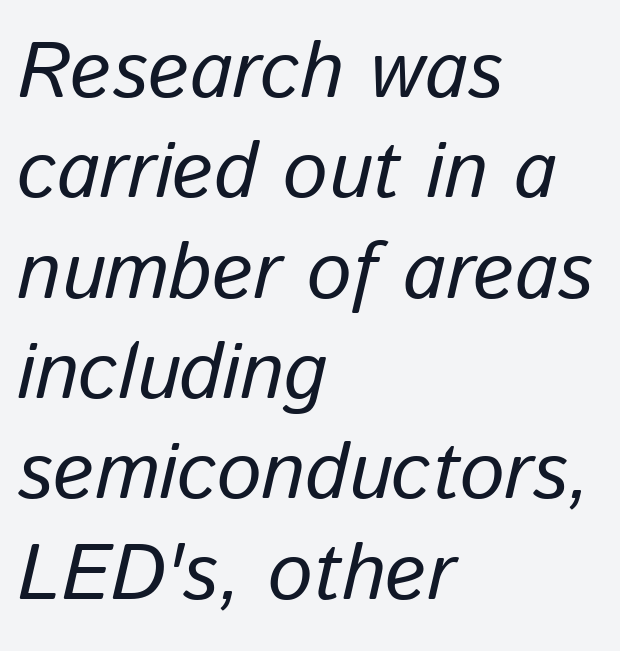
Q: Is the text italic (slanted)? A: Yes, it leans right by about 13 degrees.
Q: Is the text underlined? A: No.
Q: How is the paragraph aligned? A: Left-aligned.
Q: Is the spacing between letters normal or unusually wide? A: Normal.
Q: Is the spacing between lines tight, normal or loose? A: Normal.
Q: Width (condensed, normal, or wide)? A: Normal.
Q: Stroke contrast? A: Low.
Q: x-height? A: Medium.
Q: Monospaced? A: No.
